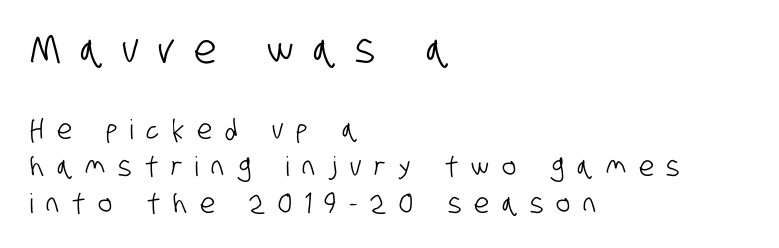
Q: Is the typeface a serif or a sans-serif typeface? A: Sans-serif.
Q: Is the text underlined? A: No.
Q: How is the paragraph aligned? A: Left-aligned.
Q: Is the spacing between letters normal or unusually wide? A: Unusually wide.
Q: Is the spacing between lines tight, normal or loose? A: Normal.
Q: Which block of text is set in a larger size, the first (top) or the second (bottom)? A: The first (top) one.
Q: Width (condensed, normal, or wide)? A: Condensed.
Q: Stroke contrast? A: Low.
Q: x-height? A: Large.
Q: Monospaced? A: No.
